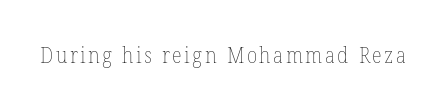
{"italic": "no", "bold": "no", "underline": "no", "glyph_px": 21}
